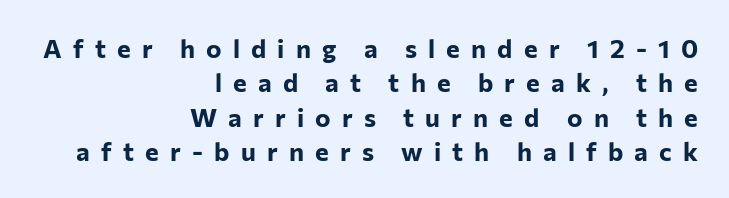
The image shows 26 px bold type, upright; set right-aligned, normal line spacing (1.32x), unusually wide letter spacing (+0.43 em), not underlined.
